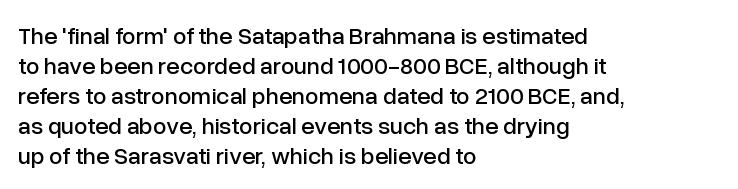
{"italic": "no", "underline": "no", "align": "left", "line_spacing": "normal", "line_spacing_ratio": 1.25, "letter_spacing": "normal", "letter_spacing_em": 0.0, "glyph_px": 24}
